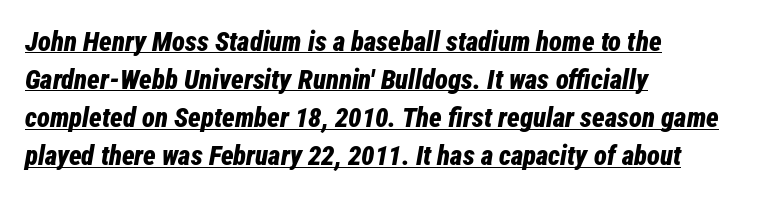
These lines keep a tight, regular rhythm from letter to letter. This rendering uses left alignment, leaving the right contour irregular. A normal amount of white space separates one row of letters from the next. Characters are canted at an angle relative to the baseline's perpendicular. Quick note: underline on. Heft: maximum for text — a bold.
